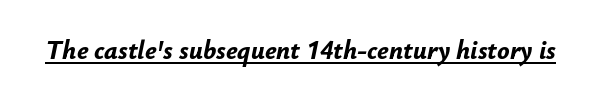
The image shows 26 px bold type, italic (leaning right); set normal letter spacing, underlined.
